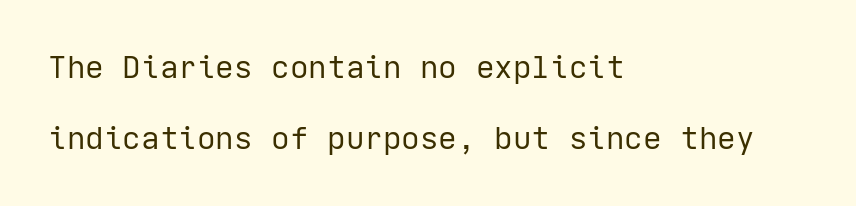
{"serif": "no", "italic": "no", "bold": "no", "weight": "regular", "width": "normal", "stroke_contrast": "low", "x_height": "medium", "underline": "no", "align": "left", "line_spacing": "loose", "line_spacing_ratio": 2.28, "letter_spacing": "normal", "letter_spacing_em": 0.0, "glyph_px": 31}
